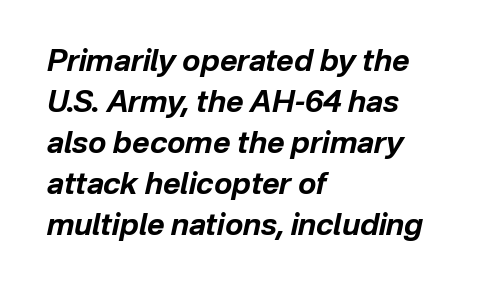
Italic? Definitely — the glyphs are oblique. The gap between lines stays unmarked. Caption: multi-line text, flush left, ragged right. The leading is moderate, giving the passage an even texture.
